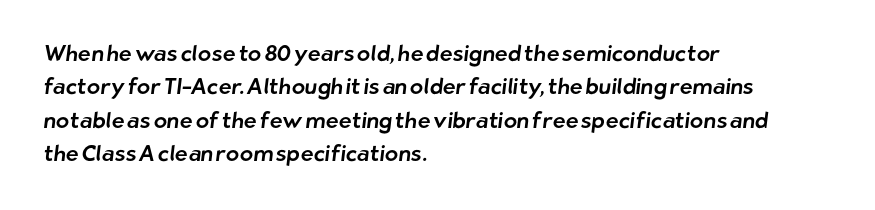
The image shows 22 px text type; set left-aligned, normal line spacing (1.52x), normal letter spacing, not underlined.
